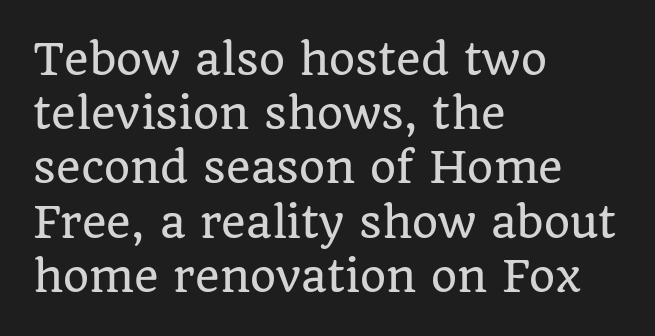
Is this a fixed-width face? No — the glyphs have proportional, varying widths. Honestly, the letter spacing is just normal — you wouldn't notice it. The specimen omits any rule beneath the text block's lines. Does the type have serifs? Yes, each stem ends in a small foot. Line spacing here is normal. Which margin do the lines hug? The left one — the right edge is uneven.
